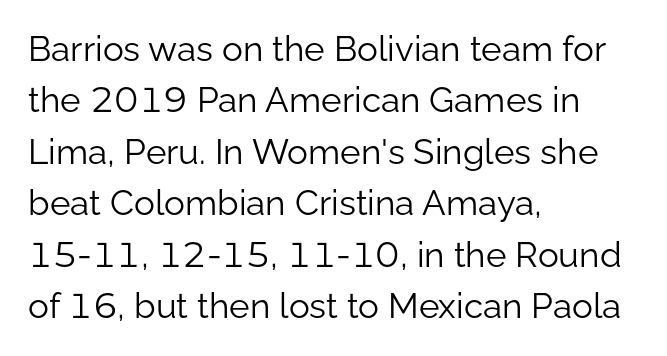
{"serif": "no", "italic": "no", "bold": "no", "weight": "light", "width": "normal", "stroke_contrast": "low", "x_height": "medium", "monospaced": "no", "underline": "no", "align": "left", "line_spacing": "normal", "line_spacing_ratio": 1.47, "letter_spacing": "normal", "letter_spacing_em": 0.0, "glyph_px": 35}
